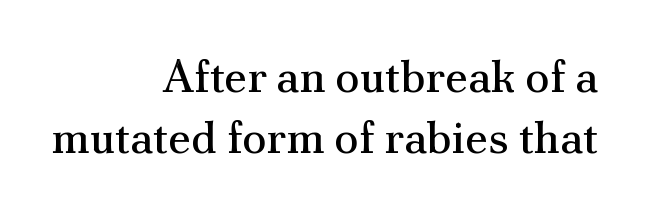
The image shows 45 px regular-weight serif type, upright; set right-aligned, normal line spacing (1.36x), normal letter spacing, not underlined; medium stroke contrast and a small x-height.
